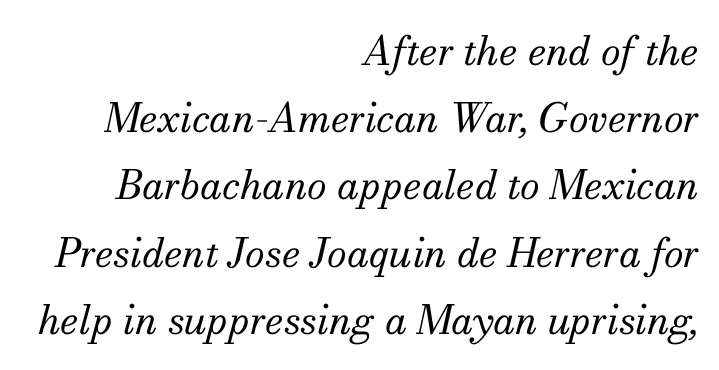
Q: Is the text bold? A: No.
Q: Is the text italic (slanted)? A: Yes, it leans right by about 13 degrees.
Q: Is the typeface a serif or a sans-serif typeface? A: Serif.
Q: Is the text underlined? A: No.
Q: How is the paragraph aligned? A: Right-aligned.
Q: Is the spacing between letters normal or unusually wide? A: Normal.
Q: Is the spacing between lines tight, normal or loose? A: Normal.
Q: Width (condensed, normal, or wide)? A: Normal.
Q: Stroke contrast? A: Medium.
Q: x-height? A: Small.
Q: Monospaced? A: No.
